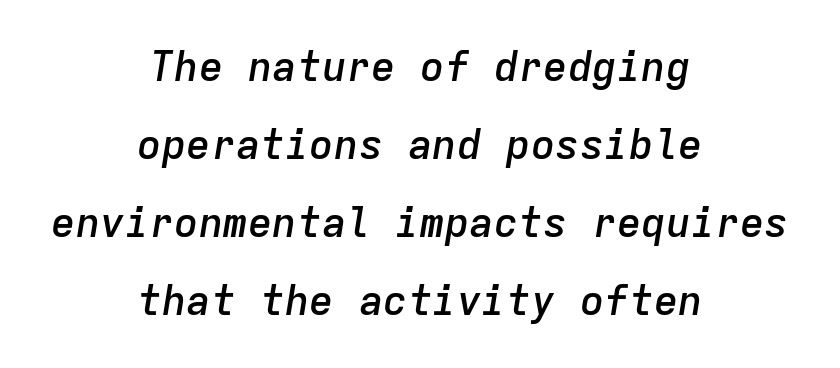
The image shows 41 px semibold type, italic (leaning right), monospaced; set centered, loose line spacing (1.9x), normal letter spacing, not underlined; low stroke contrast and a medium x-height.
